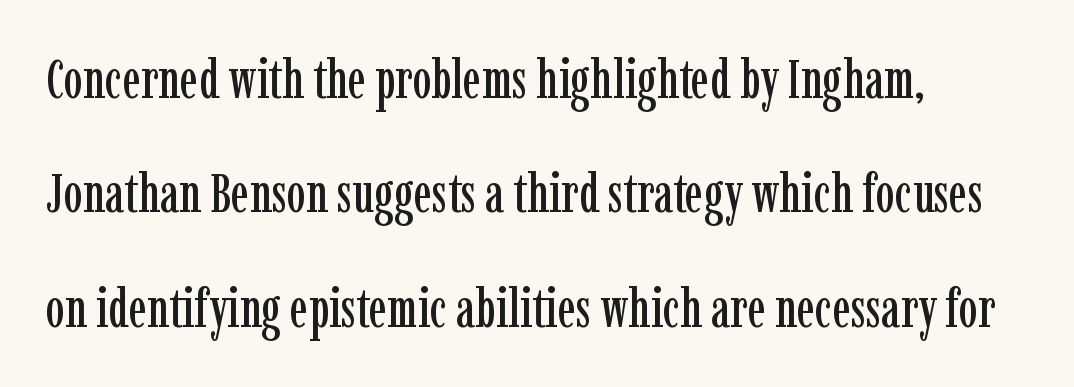
The image shows 54 px condensed serif type, upright; set left-aligned, loose line spacing (2.12x), normal letter spacing, not underlined; low stroke contrast and a medium x-height.
